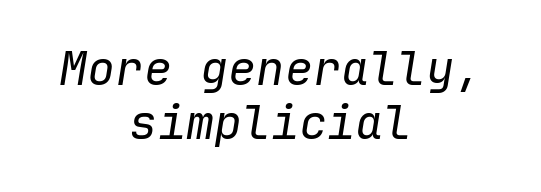
{"italic": "yes", "lean": "right", "slant_degrees": 9, "bold": "no", "weight": "regular", "width": "normal", "stroke_contrast": "low", "x_height": "medium", "monospaced": "yes", "underline": "no", "align": "center", "line_spacing": "tight", "line_spacing_ratio": 1.15, "letter_spacing": "normal", "letter_spacing_em": 0.0, "glyph_px": 47}
